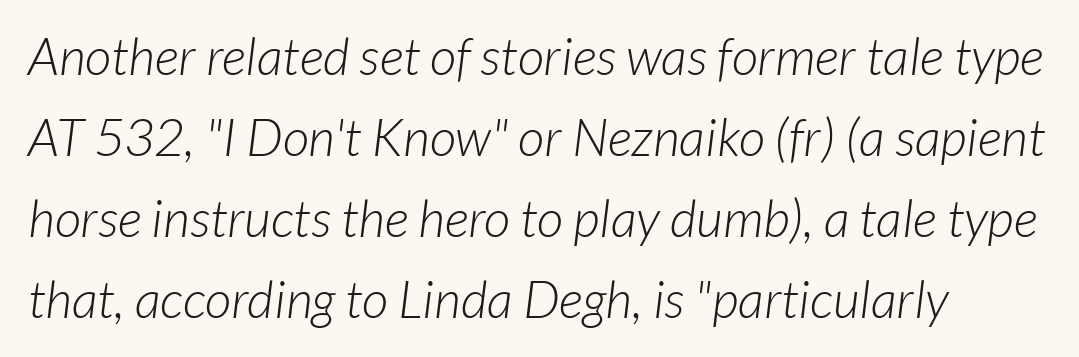
Q: Is the text bold? A: No.
Q: Is the typeface a serif or a sans-serif typeface? A: Sans-serif.
Q: Is the text underlined? A: No.
Q: Is the spacing between letters normal or unusually wide? A: Normal.
Q: Is the spacing between lines tight, normal or loose? A: Normal.
Q: Width (condensed, normal, or wide)? A: Normal.
Q: Stroke contrast? A: Low.
Q: x-height? A: Medium.
Q: Monospaced? A: No.
